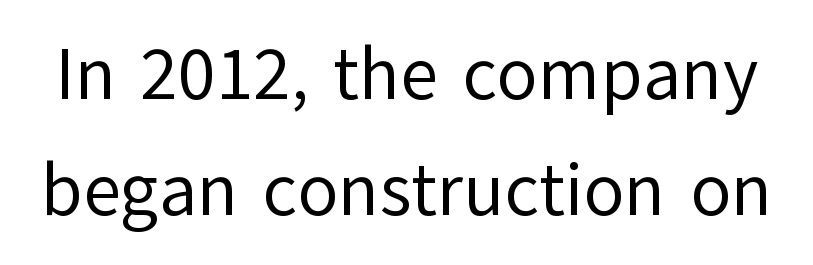
Q: Is the text bold? A: No.
Q: Is the text italic (slanted)? A: No, it is upright.
Q: Is the typeface a serif or a sans-serif typeface? A: Sans-serif.
Q: Is the text underlined? A: No.
Q: Is the spacing between letters normal or unusually wide? A: Normal.
Q: Is the spacing between lines tight, normal or loose? A: Normal.
Q: Width (condensed, normal, or wide)? A: Normal.
Q: Stroke contrast? A: Low.
Q: x-height? A: Medium.
Q: Monospaced? A: No.
